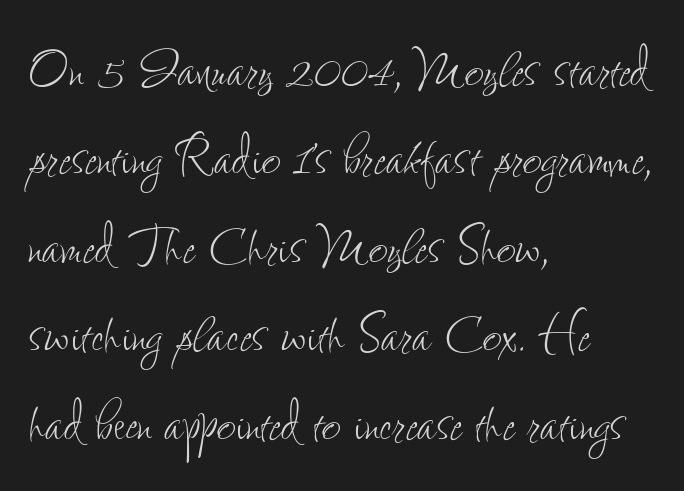
Q: Is the text bold? A: No.
Q: Is the text italic (slanted)? A: Yes.
Q: Is the text underlined? A: No.
Q: How is the paragraph aligned? A: Left-aligned.
Q: Is the spacing between letters normal or unusually wide? A: Normal.
Q: Is the spacing between lines tight, normal or loose? A: Normal.
Q: Width (condensed, normal, or wide)? A: Condensed.
Q: Stroke contrast? A: Low.
Q: x-height? A: Small.
Q: Monospaced? A: No.
